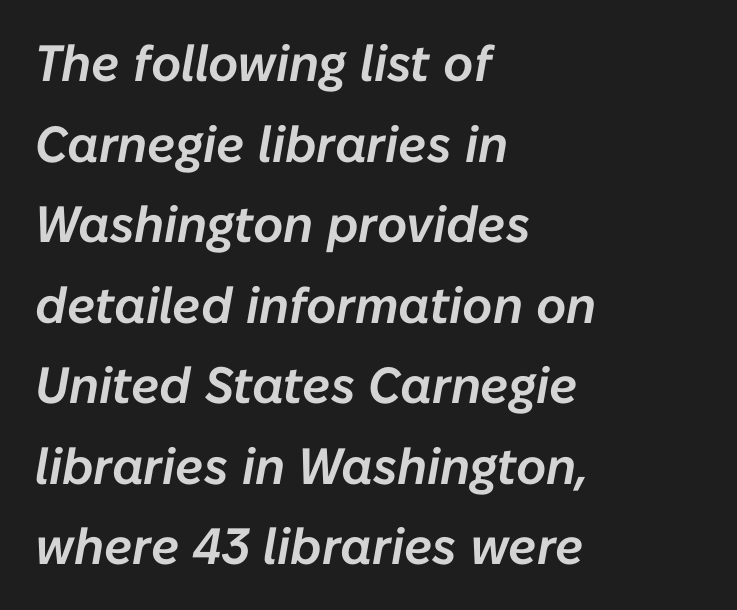
Q: Is the text italic (slanted)? A: Yes, it leans right by about 10 degrees.
Q: Is the text underlined? A: No.
Q: How is the paragraph aligned? A: Left-aligned.
Q: Is the spacing between letters normal or unusually wide? A: Normal.
Q: Is the spacing between lines tight, normal or loose? A: Normal.
Q: Width (condensed, normal, or wide)? A: Normal.
Q: Stroke contrast? A: Low.
Q: x-height? A: Medium.
Q: Monospaced? A: No.
